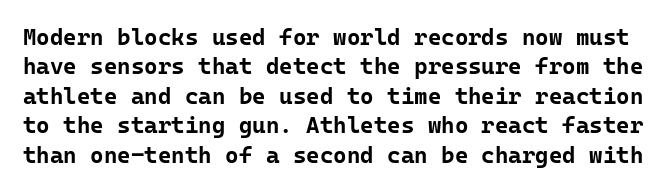
{"italic": "no", "bold": "yes", "underline": "no", "line_spacing": "normal", "line_spacing_ratio": 1.28, "letter_spacing": "normal", "letter_spacing_em": 0.0, "glyph_px": 23}
